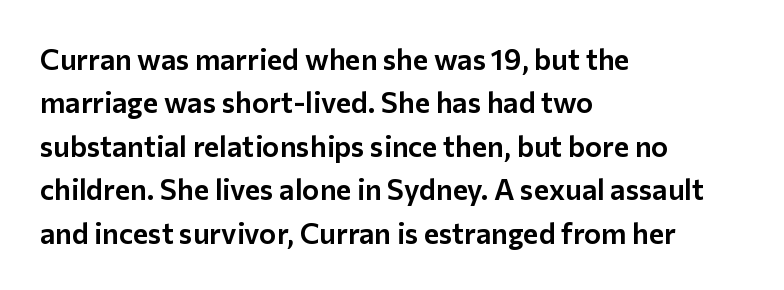
{"serif": "no", "italic": "no", "width": "normal", "stroke_contrast": "low", "x_height": "medium", "monospaced": "no", "underline": "no", "align": "left", "line_spacing": "normal", "line_spacing_ratio": 1.5, "letter_spacing": "normal", "letter_spacing_em": 0.0, "glyph_px": 29}
